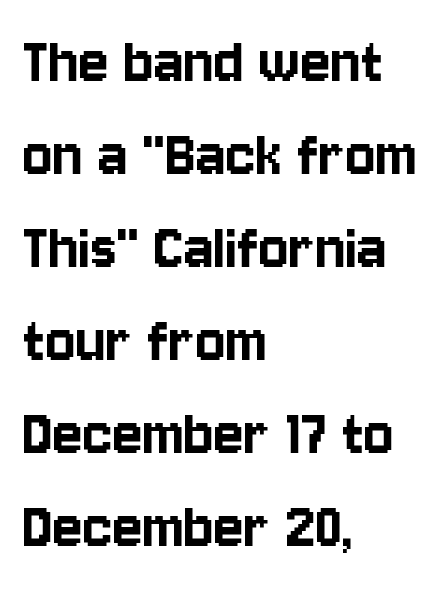
{"serif": "no", "italic": "no", "width": "condensed", "stroke_contrast": "low", "x_height": "large", "monospaced": "no", "underline": "no", "align": "left", "line_spacing": "normal", "line_spacing_ratio": 1.33, "letter_spacing": "normal", "letter_spacing_em": 0.0, "glyph_px": 70}
